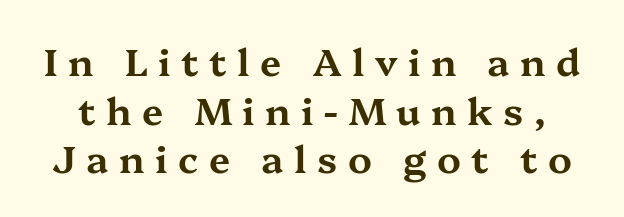
{"serif": "yes", "italic": "no", "width": "wide", "stroke_contrast": "medium", "x_height": "medium", "monospaced": "no", "underline": "no", "line_spacing": "normal", "line_spacing_ratio": 1.28, "letter_spacing": "wide", "letter_spacing_em": 0.28, "glyph_px": 38}
